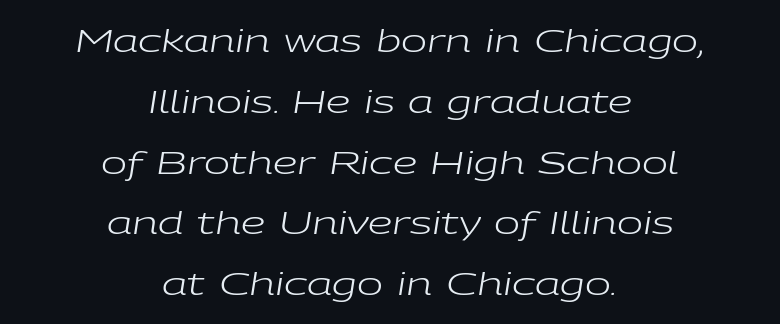
Q: Is the text bold? A: No.
Q: Is the text italic (slanted)? A: Yes, it leans right by about 9 degrees.
Q: Is the text underlined? A: No.
Q: How is the paragraph aligned? A: Centered.
Q: Is the spacing between letters normal or unusually wide? A: Normal.
Q: Is the spacing between lines tight, normal or loose? A: Loose.
Q: Width (condensed, normal, or wide)? A: Wide.
Q: Stroke contrast? A: Low.
Q: x-height? A: Medium.
Q: Monospaced? A: No.
